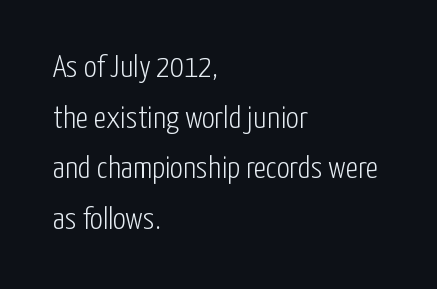
The image shows 32 px light, condensed sans-serif type, upright; set left-aligned, normal line spacing (1.58x), normal letter spacing, not underlined; low stroke contrast and a medium x-height.
